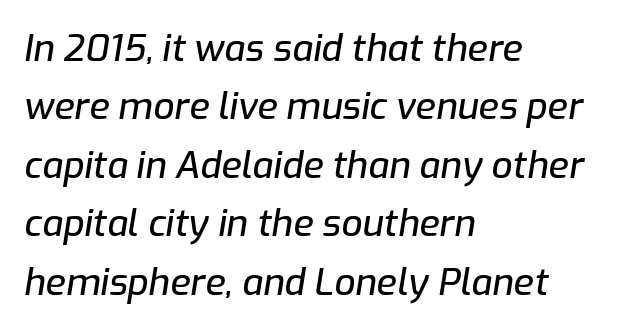
The block of text has a typical density, with ordinary space between rows. The words here are not underlined. The ragged edge is on the right, which tells us the setting is flush left. Honestly, the letter spacing is just normal — you wouldn't notice it. The font's italic variant was chosen for this text.
